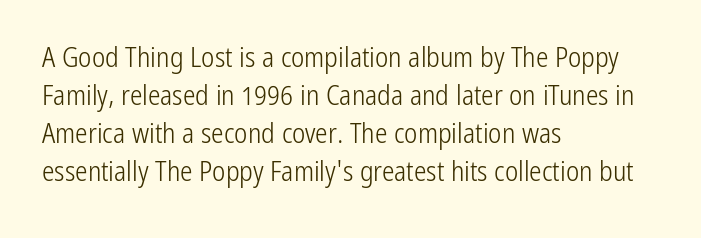
The image shows 28 px light, condensed sans-serif type, upright; set left-aligned, normal line spacing (1.36x), normal letter spacing, not underlined; low stroke contrast and a medium x-height.
